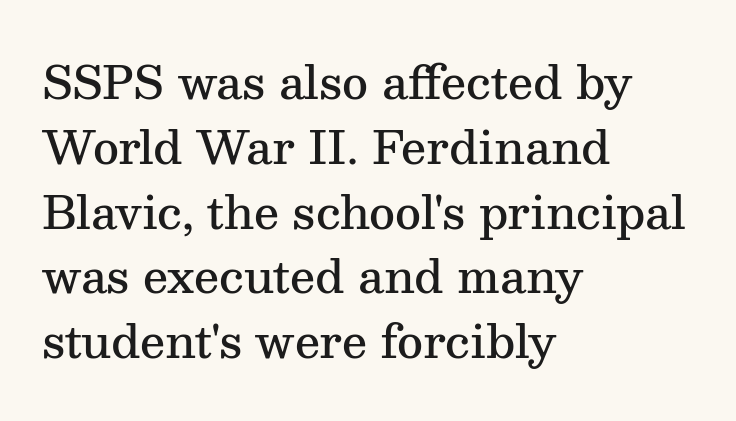
Q: Is the text bold? A: Semi-bold.
Q: Is the text italic (slanted)? A: No, it is upright.
Q: Is the typeface a serif or a sans-serif typeface? A: Serif.
Q: Is the text underlined? A: No.
Q: How is the paragraph aligned? A: Left-aligned.
Q: Is the spacing between letters normal or unusually wide? A: Normal.
Q: Is the spacing between lines tight, normal or loose? A: Normal.
Q: Width (condensed, normal, or wide)? A: Normal.
Q: Stroke contrast? A: Medium.
Q: x-height? A: Medium.
Q: Monospaced? A: No.
